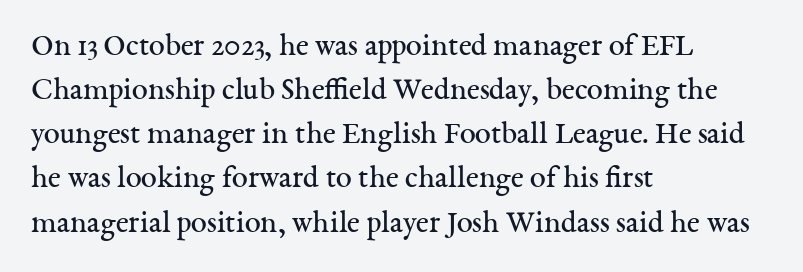
{"serif": "yes", "italic": "no", "bold": "no", "weight": "regular", "width": "normal", "stroke_contrast": "medium", "x_height": "medium", "monospaced": "no", "underline": "no", "align": "left", "line_spacing": "normal", "line_spacing_ratio": 1.38, "letter_spacing": "normal", "letter_spacing_em": 0.0, "glyph_px": 32}
